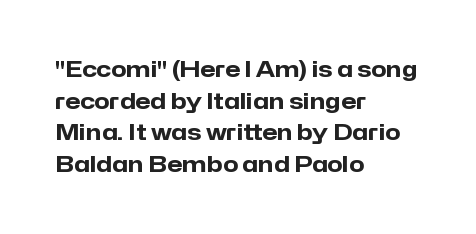
Q: Is the text bold? A: Yes.
Q: Is the text italic (slanted)? A: No, it is upright.
Q: Is the text underlined? A: No.
Q: How is the paragraph aligned? A: Left-aligned.
Q: Is the spacing between letters normal or unusually wide? A: Normal.
Q: Is the spacing between lines tight, normal or loose? A: Normal.
